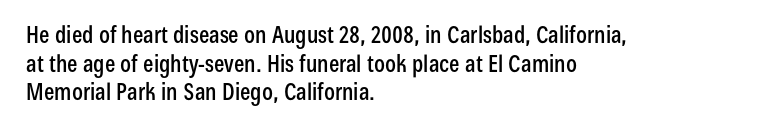
The image shows 23 px text type, upright; set left-aligned, normal line spacing (1.25x), normal letter spacing, not underlined.
